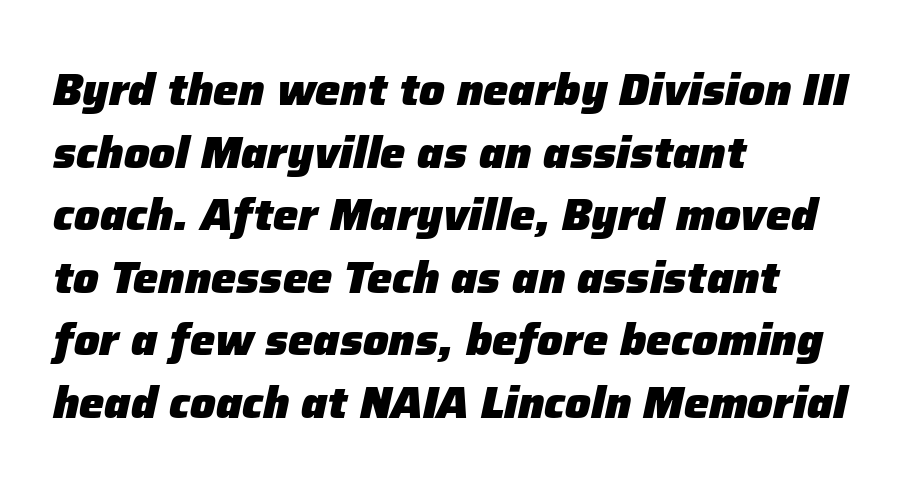
Q: Is the text bold? A: Yes.
Q: Is the text italic (slanted)? A: Yes, it leans right by about 12 degrees.
Q: Is the text underlined? A: No.
Q: How is the paragraph aligned? A: Left-aligned.
Q: Is the spacing between letters normal or unusually wide? A: Normal.
Q: Is the spacing between lines tight, normal or loose? A: Normal.
Q: Width (condensed, normal, or wide)? A: Normal.
Q: Stroke contrast? A: Low.
Q: x-height? A: Medium.
Q: Monospaced? A: No.
